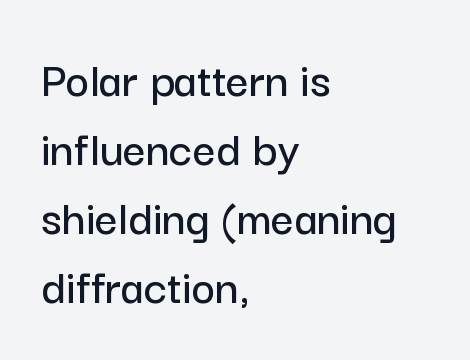
Q: Is the text italic (slanted)? A: No, it is upright.
Q: Is the typeface a serif or a sans-serif typeface? A: Sans-serif.
Q: Is the text underlined? A: No.
Q: How is the paragraph aligned? A: Left-aligned.
Q: Is the spacing between letters normal or unusually wide? A: Normal.
Q: Is the spacing between lines tight, normal or loose? A: Normal.
Q: Width (condensed, normal, or wide)? A: Normal.
Q: Stroke contrast? A: Low.
Q: x-height? A: Medium.
Q: Monospaced? A: No.
